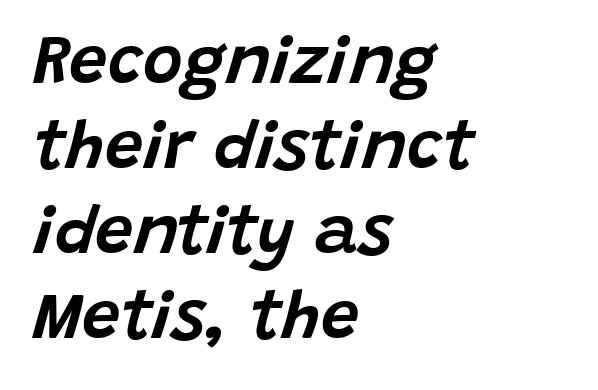
Q: Is the text italic (slanted)? A: Yes, it leans right by about 15 degrees.
Q: Is the text underlined? A: No.
Q: How is the paragraph aligned? A: Left-aligned.
Q: Is the spacing between letters normal or unusually wide? A: Normal.
Q: Is the spacing between lines tight, normal or loose? A: Normal.
Q: Width (condensed, normal, or wide)? A: Normal.
Q: Stroke contrast? A: Low.
Q: x-height? A: Large.
Q: Monospaced? A: No.
